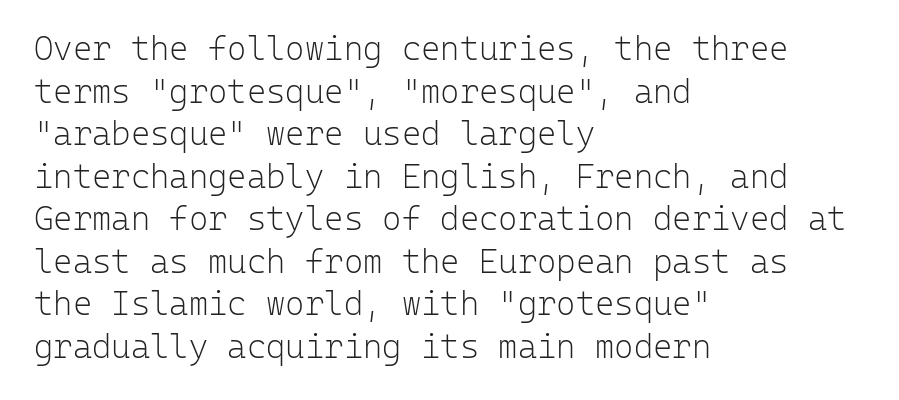
The image shows 33 px light sans-serif type, upright, monospaced; set left-aligned, normal line spacing (1.29x), normal letter spacing, not underlined; low stroke contrast and a medium x-height.
